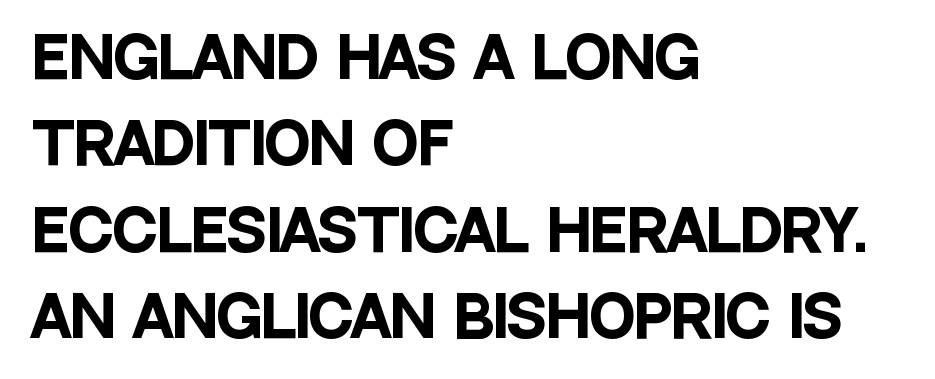
The image shows 55 px heavy, condensed sans-serif type, upright; set left-aligned, normal line spacing (1.57x), normal letter spacing, not underlined; low stroke contrast and a large x-height.
